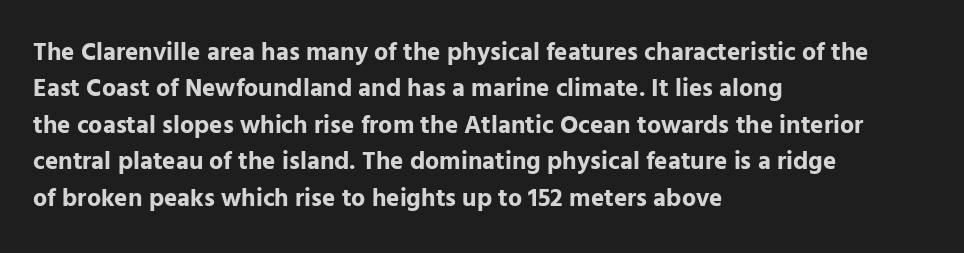
{"italic": "no", "bold": "yes", "underline": "no", "align": "left", "line_spacing": "normal", "line_spacing_ratio": 1.46, "letter_spacing": "normal", "letter_spacing_em": 0.0, "glyph_px": 25}
